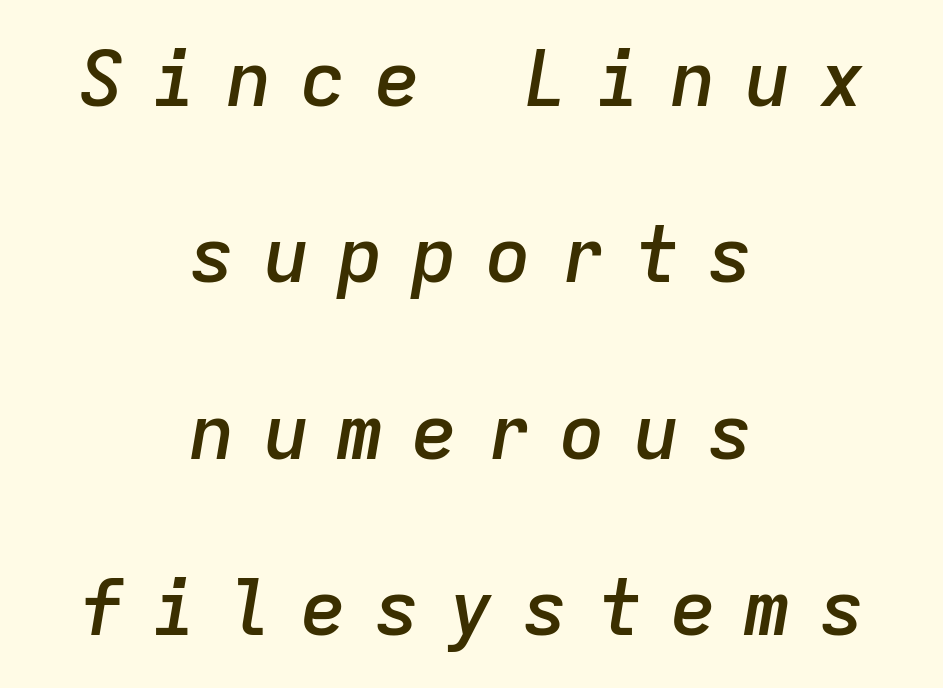
The image shows 78 px semibold type, italic (leaning right), monospaced; set centered, loose line spacing (2.26x), unusually wide letter spacing (+0.35 em), not underlined; low stroke contrast and a medium x-height.
